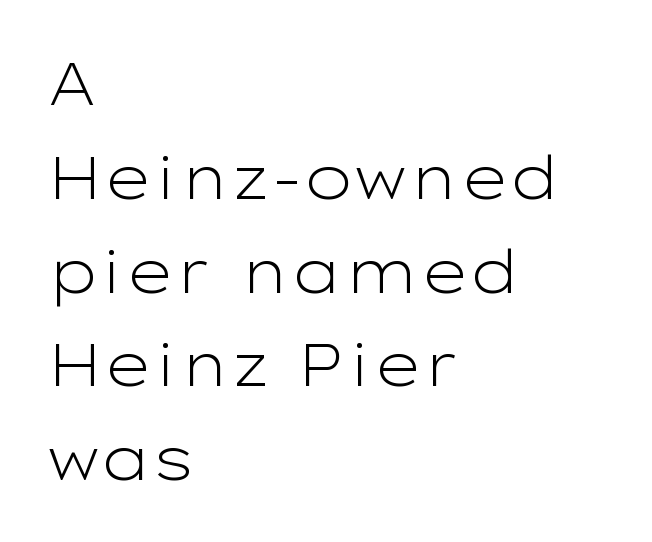
The image shows 59 px light, wide sans-serif type, upright; set left-aligned, normal line spacing (1.59x), normal letter spacing, not underlined; low stroke contrast and a medium x-height.
